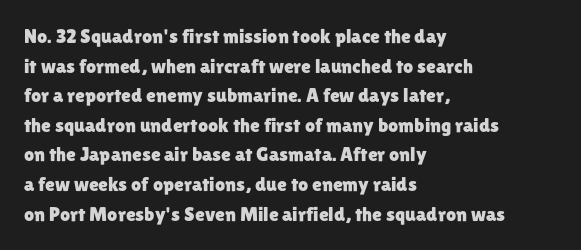
Q: Is the text italic (slanted)? A: No, it is upright.
Q: Is the text underlined? A: No.
Q: How is the paragraph aligned? A: Left-aligned.
Q: Is the spacing between letters normal or unusually wide? A: Normal.
Q: Is the spacing between lines tight, normal or loose? A: Normal.
